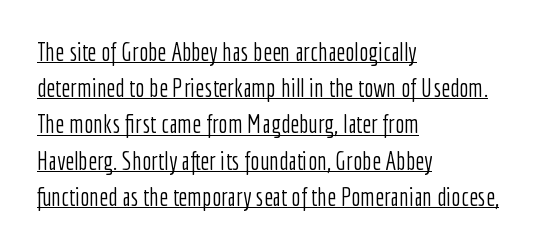
Every stem runs plumb, perpendicular to the baseline. You can see a thin bar hugging the bottom of the glyphs. The rendering keeps characters at their native spacing. A classic flush-left, rag-right setting is used for this passage.
